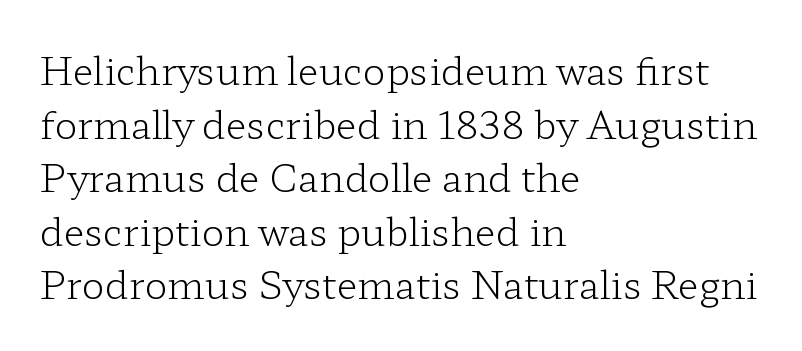
The image shows 38 px light, wide serif type, upright; set left-aligned, normal line spacing (1.41x), normal letter spacing, not underlined; low stroke contrast and a medium x-height.
